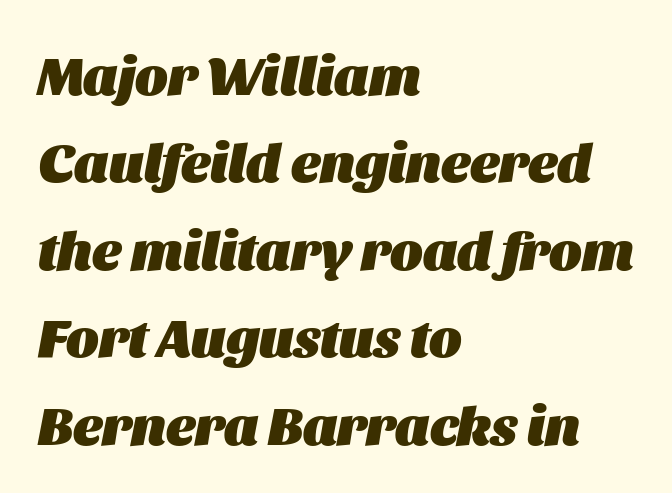
The image shows 55 px heavy type, italic (leaning right); set left-aligned, normal line spacing (1.59x), normal letter spacing, not underlined; medium stroke contrast and a large x-height.
